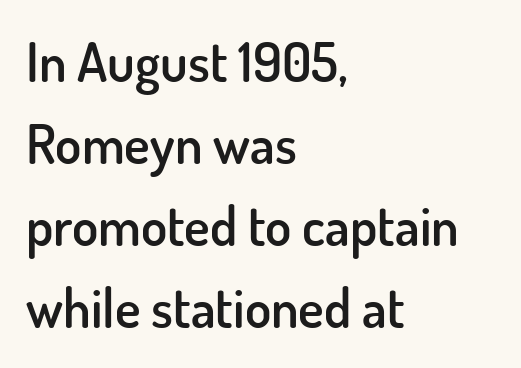
The image shows 54 px semibold sans-serif type, upright; set left-aligned, normal line spacing (1.52x), normal letter spacing, not underlined; low stroke contrast and a small x-height.
